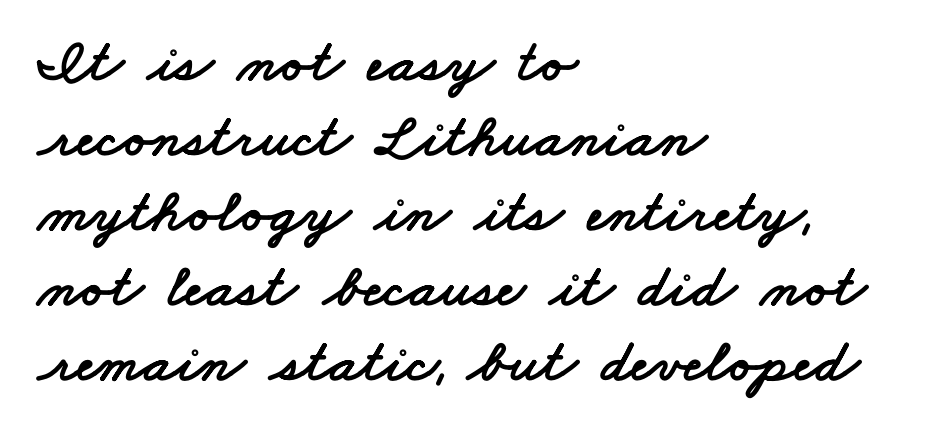
Q: Is the typeface a serif or a sans-serif typeface? A: Sans-serif.
Q: Is the text underlined? A: No.
Q: How is the paragraph aligned? A: Left-aligned.
Q: Is the spacing between letters normal or unusually wide? A: Normal.
Q: Width (condensed, normal, or wide)? A: Wide.
Q: Stroke contrast? A: Low.
Q: x-height? A: Small.
Q: Monospaced? A: No.
